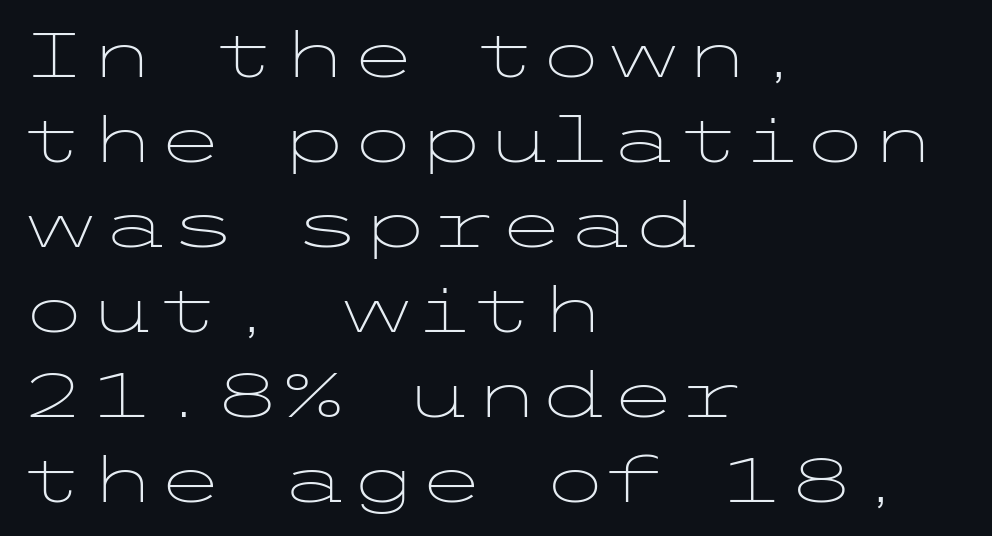
Q: Is the text bold? A: No.
Q: Is the text italic (slanted)? A: No, it is upright.
Q: Is the typeface a serif or a sans-serif typeface? A: Sans-serif.
Q: Is the text underlined? A: No.
Q: How is the paragraph aligned? A: Left-aligned.
Q: Is the spacing between letters normal or unusually wide? A: Normal.
Q: Is the spacing between lines tight, normal or loose? A: Normal.
Q: Width (condensed, normal, or wide)? A: Wide.
Q: Stroke contrast? A: Low.
Q: x-height? A: Medium.
